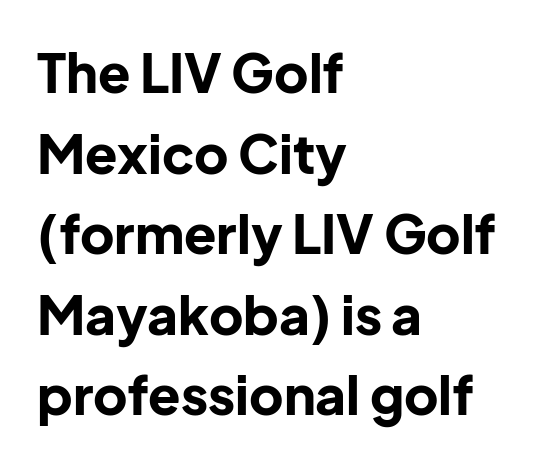
Q: Is the text bold? A: Yes.
Q: Is the text italic (slanted)? A: No, it is upright.
Q: Is the typeface a serif or a sans-serif typeface? A: Sans-serif.
Q: Is the text underlined? A: No.
Q: How is the paragraph aligned? A: Left-aligned.
Q: Is the spacing between letters normal or unusually wide? A: Normal.
Q: Is the spacing between lines tight, normal or loose? A: Normal.
Q: Width (condensed, normal, or wide)? A: Normal.
Q: Stroke contrast? A: Low.
Q: x-height? A: Medium.
Q: Monospaced? A: No.
